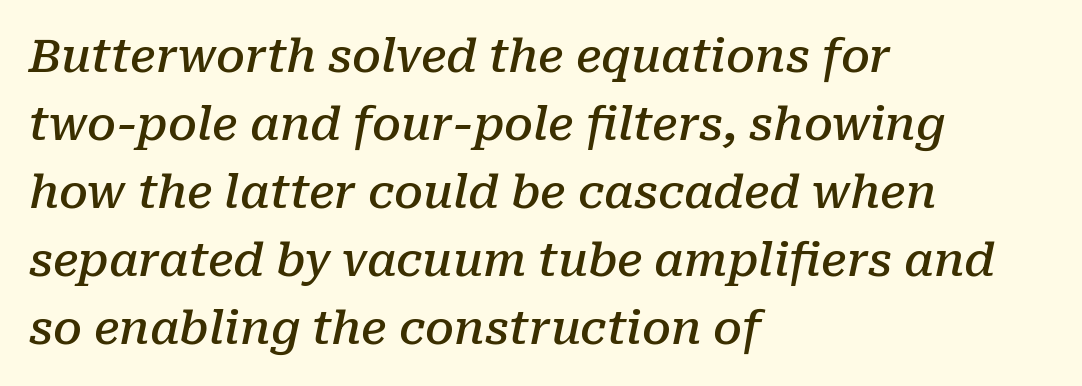
Rows of type keep a routine distance in the vertical direction. The rendering uses natural spacing where letterforms have individual widths. Beneath every word, the page is bare. Type style note: has serifs. These lines are set flush left with a ragged right edge.
